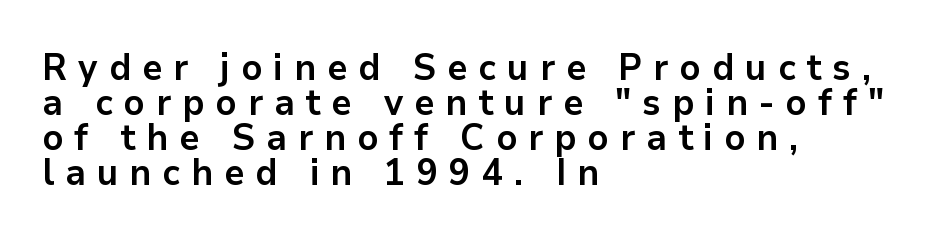
The lines are quadded left. These lines huddle together more closely than default settings would place them. A bare baseline throughout the passage. Caption: expanded tracking, letters set apart. Typographic density is high because the face is bold.
